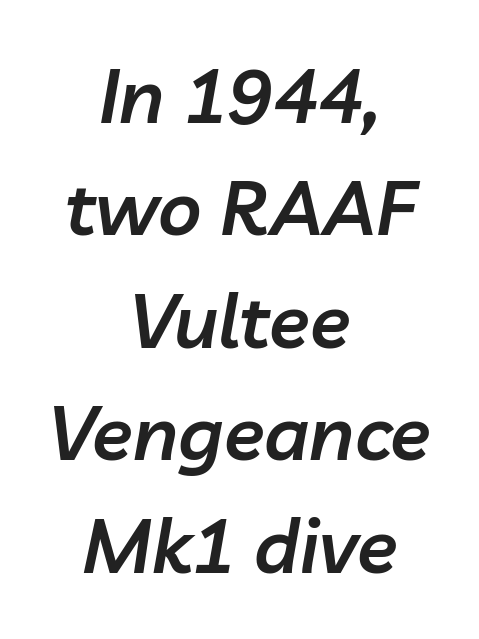
Q: Is the text bold? A: Semi-bold.
Q: Is the text italic (slanted)? A: Yes, it leans right by about 10 degrees.
Q: Is the text underlined? A: No.
Q: How is the paragraph aligned? A: Centered.
Q: Is the spacing between letters normal or unusually wide? A: Normal.
Q: Is the spacing between lines tight, normal or loose? A: Normal.
Q: Width (condensed, normal, or wide)? A: Normal.
Q: Stroke contrast? A: Low.
Q: x-height? A: Medium.
Q: Monospaced? A: No.
